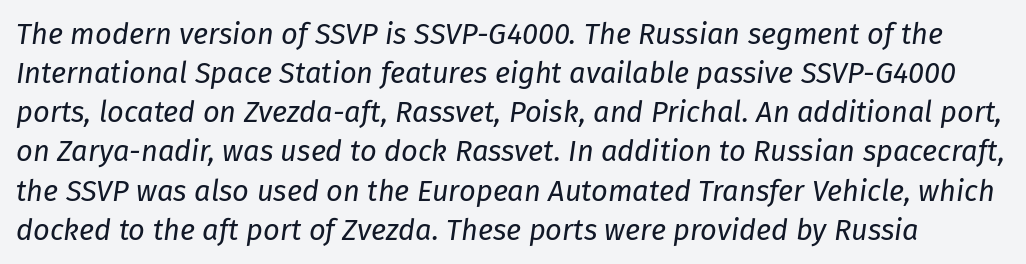
The image shows 29 px regular-weight type, italic (leaning right); set normal line spacing (1.35x), normal letter spacing, not underlined; low stroke contrast and a medium x-height.
